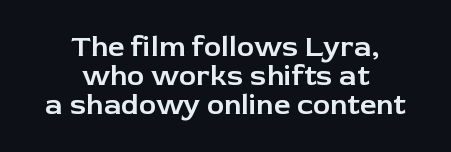
{"serif": "no", "italic": "no", "width": "normal", "stroke_contrast": "low", "x_height": "medium", "monospaced": "no", "underline": "no", "align": "center", "line_spacing": "tight", "line_spacing_ratio": 1.0, "letter_spacing": "normal", "letter_spacing_em": 0.0, "glyph_px": 29}
